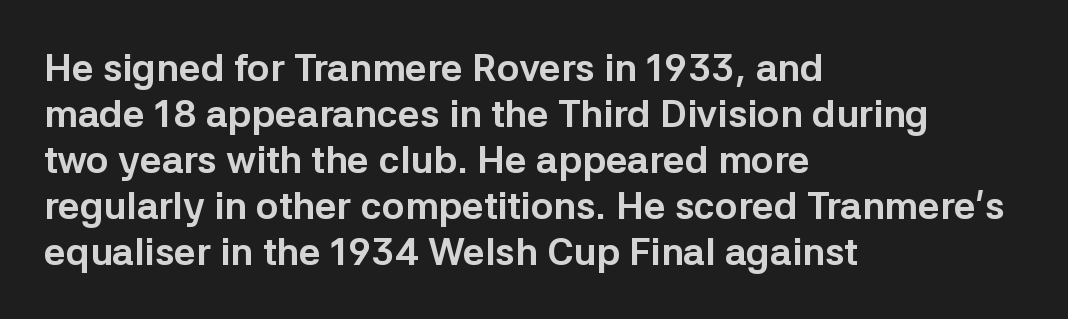
The image shows 38 px bold sans-serif type, upright; set left-aligned, line spacing 1.21x, normal letter spacing, not underlined; low stroke contrast and a medium x-height.
